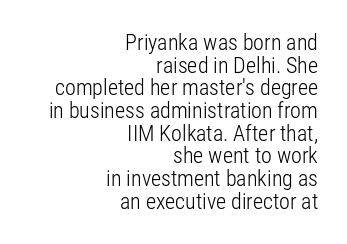
This sample trades vertical openness for compactness between lines. Notice how the stems are strictly vertical — no italics here. Compared with a typical body face, this is equally light or lighter still. Leftover space on each line is placed entirely before the opening word. Underline: absent. This rendering leaves character spacing at its baseline value.
